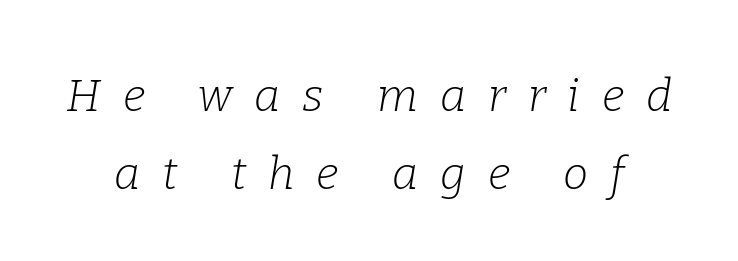
Q: Is the text bold? A: No.
Q: Is the text italic (slanted)? A: Yes, it leans right by about 9 degrees.
Q: Is the typeface a serif or a sans-serif typeface? A: Serif.
Q: Is the text underlined? A: No.
Q: Is the spacing between letters normal or unusually wide? A: Unusually wide.
Q: Width (condensed, normal, or wide)? A: Normal.
Q: Stroke contrast? A: Low.
Q: x-height? A: Medium.
Q: Monospaced? A: No.
